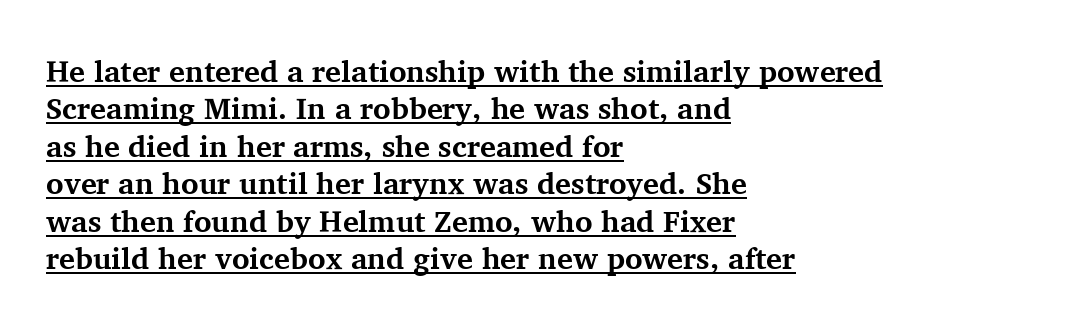
The image shows 30 px bold serif type, upright; set left-aligned, normal line spacing (1.25x), normal letter spacing, underlined; medium stroke contrast and a medium x-height.
